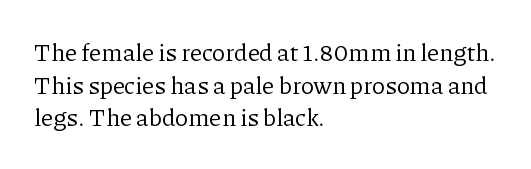
Plain, unruled lines of type. Ordinary non-slanted type is in use. Does extra space separate the letters? No, they use regular spacing. This is not heavy type; no bold has been used. These lines sit exactly where default settings would place them. Reading down the block, your eye returns to a fixed left position each line.
